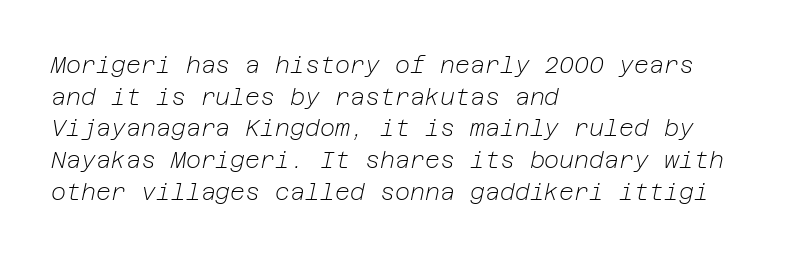
Q: Is the text bold? A: No.
Q: Is the text italic (slanted)? A: Yes, it leans right by about 12 degrees.
Q: Is the text underlined? A: No.
Q: How is the paragraph aligned? A: Left-aligned.
Q: Is the spacing between letters normal or unusually wide? A: Normal.
Q: Is the spacing between lines tight, normal or loose? A: Normal.
